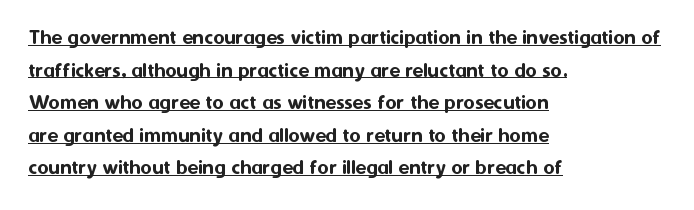
Words appear dense and cohesive because spacing is normal. The lettering stays uniformly vertical, giving the passage a roman look. Whoever set this chose a conventional vertical rhythm. This sample carries an underscore along the baseline area. The passage is arranged the way most books set body copy — flush left.
